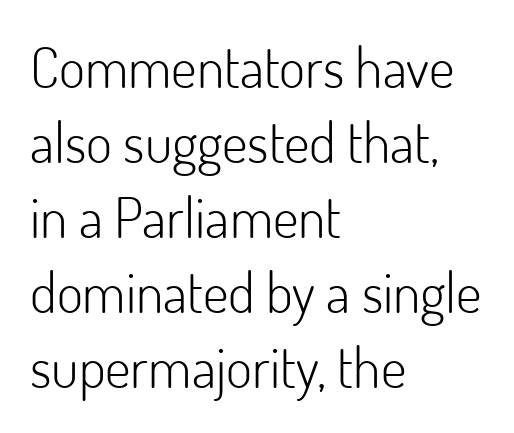
Default kerning and tracking; the words read as compact shapes. Glance below the letters and you will spot only blank space. These lines are rendered in a variable-pitch font. This sample uses a sans-serif face. Vertical strokes here are truly vertical. Regular leading.
